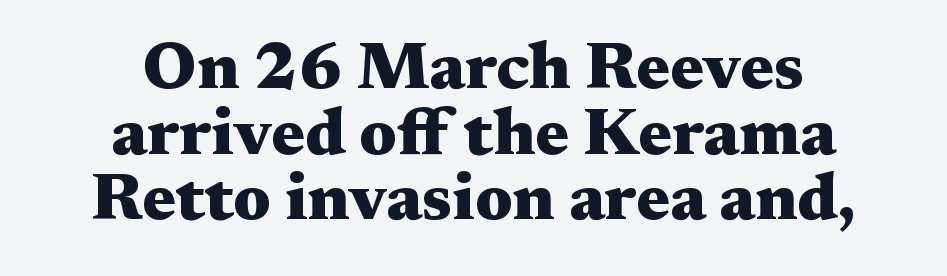
Italic: no, the glyphs are upright roman. A dark, heavy texture on the line: the type is bold. Does the type have serifs? Yes, each stem ends in a small foot. Vertically, the passage feels compressed, each row crowding the next. Words appear dense and cohesive because spacing is normal.
